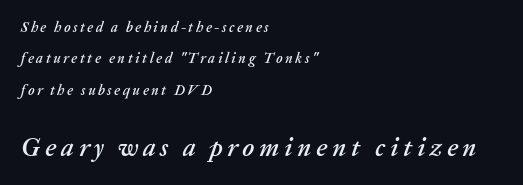
{"italic": "yes", "lean": "right", "slant_degrees": 20, "underline": "no", "align": "left", "line_spacing": "loose", "line_spacing_ratio": 2.25, "larger_block": "second", "size_ratio": 1.86, "glyph_px": 26}
